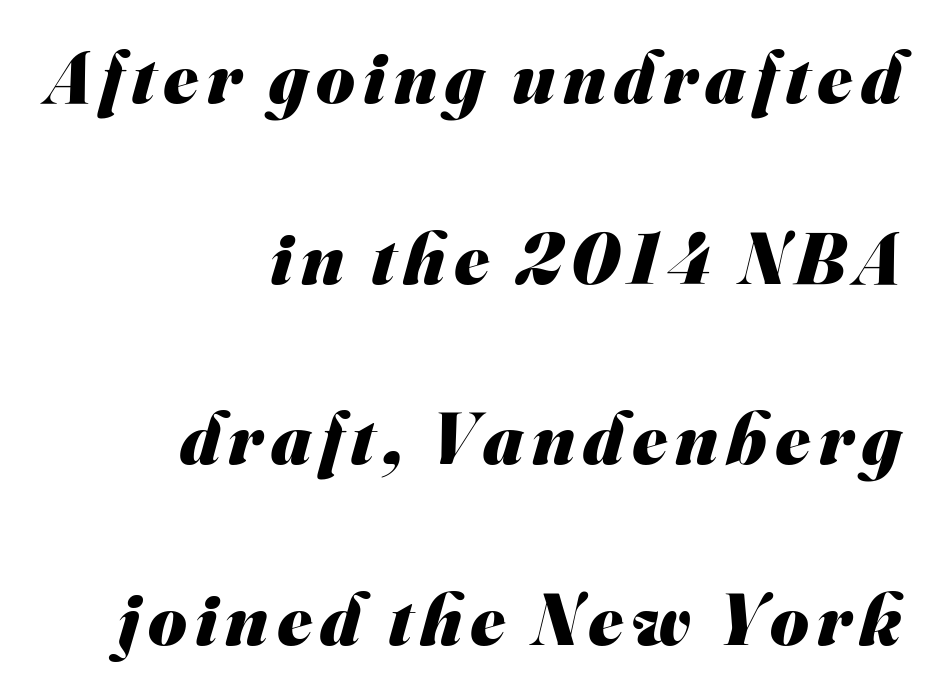
The image shows 74 px heavy sans-serif type; set right-aligned, loose line spacing (2.44x), not underlined; medium stroke contrast and a small x-height.
